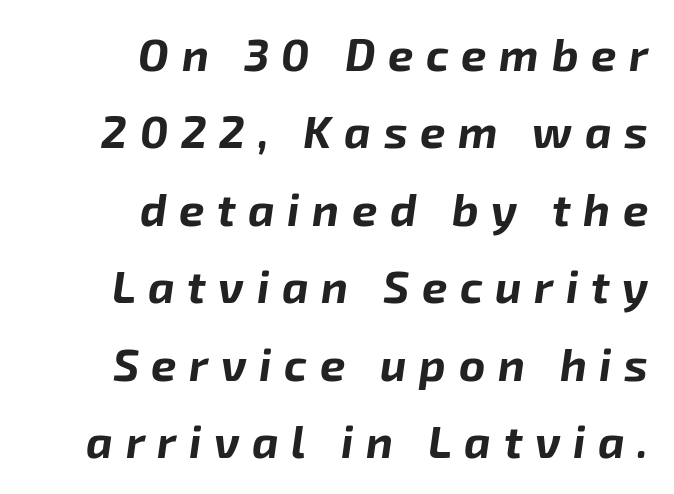
Words appear elongated and porous because spacing is wide. Descender tails drop into unmarked territory. The sample has been set heavy, in full bold. Every character sits at an angle, as italics do. The paragraph has a hard right edge and a soft left edge.
